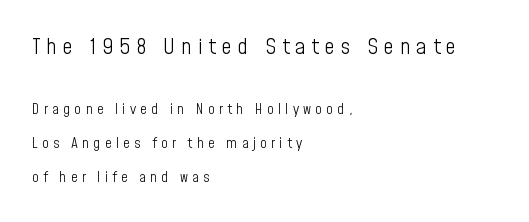
{"italic": "no", "bold": "no", "underline": "no", "align": "left", "line_spacing": "loose", "line_spacing_ratio": 2.26, "letter_spacing": "wide", "letter_spacing_em": 0.28, "larger_block": "first", "size_ratio": 1.47, "glyph_px": 22}
